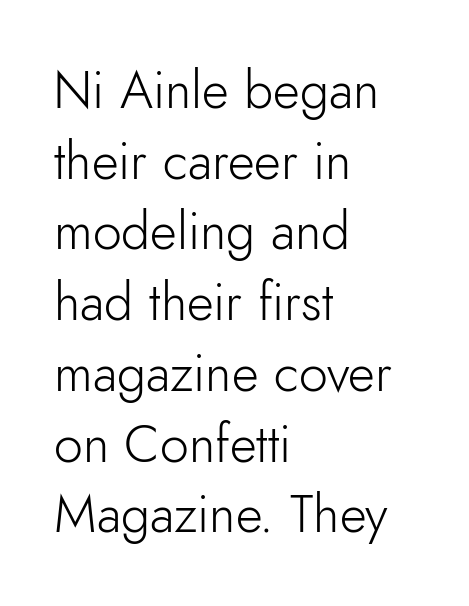
{"serif": "no", "italic": "no", "bold": "no", "weight": "light", "width": "normal", "stroke_contrast": "low", "x_height": "small", "monospaced": "no", "underline": "no", "align": "left", "line_spacing": "normal", "line_spacing_ratio": 1.36, "letter_spacing": "normal", "letter_spacing_em": 0.0, "glyph_px": 52}
